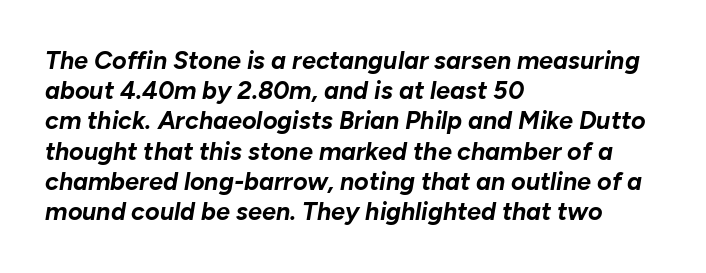
Q: Is the text bold? A: Yes.
Q: Is the text italic (slanted)? A: Yes, it leans right by about 10 degrees.
Q: Is the text underlined? A: No.
Q: How is the paragraph aligned? A: Left-aligned.
Q: Is the spacing between letters normal or unusually wide? A: Normal.
